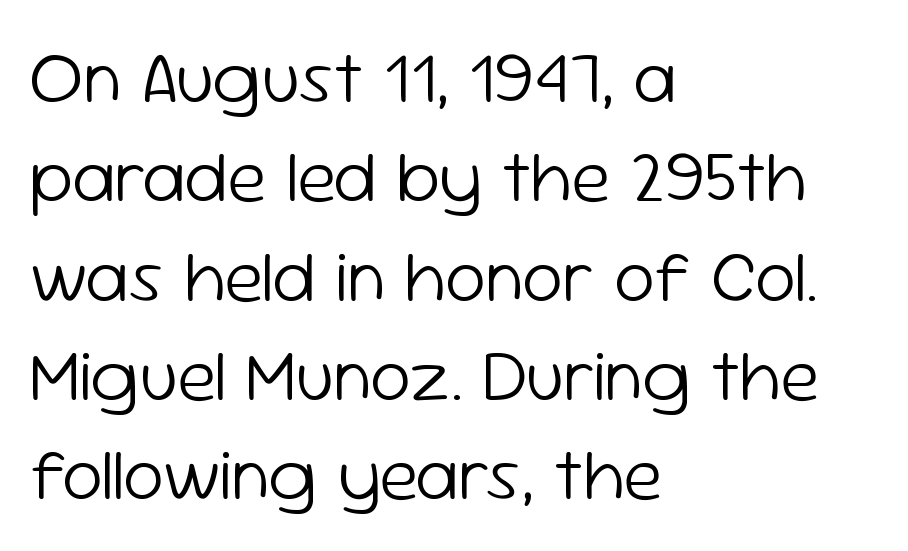
{"serif": "no", "italic": "no", "bold": "no", "weight": "light", "width": "normal", "stroke_contrast": "low", "x_height": "medium", "monospaced": "no", "underline": "no", "align": "left", "line_spacing": "normal", "line_spacing_ratio": 1.36, "letter_spacing": "normal", "letter_spacing_em": 0.0, "glyph_px": 73}
